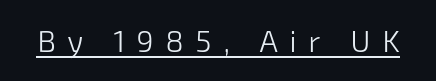
{"serif": "no", "bold": "no", "weight": "light", "width": "normal", "stroke_contrast": "low", "x_height": "medium", "monospaced": "no", "underline": "yes", "letter_spacing": "wide", "letter_spacing_em": 0.39, "glyph_px": 30}
